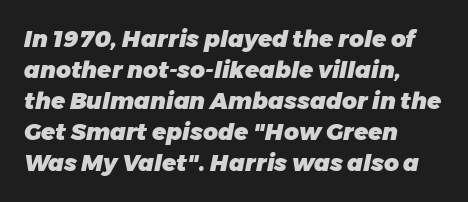
Does extra space separate the letters? No, they use regular spacing. A student would call this left alignment; a typographer would say flush left, rag right. Observe the lean: these are italic letterforms. Words float on clear page, feet unadorned.
